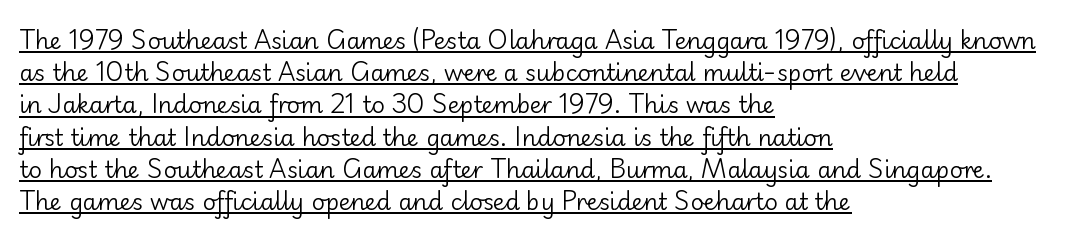
The image shows 23 px text type, upright; set left-aligned, normal line spacing (1.4x), normal letter spacing, underlined.
